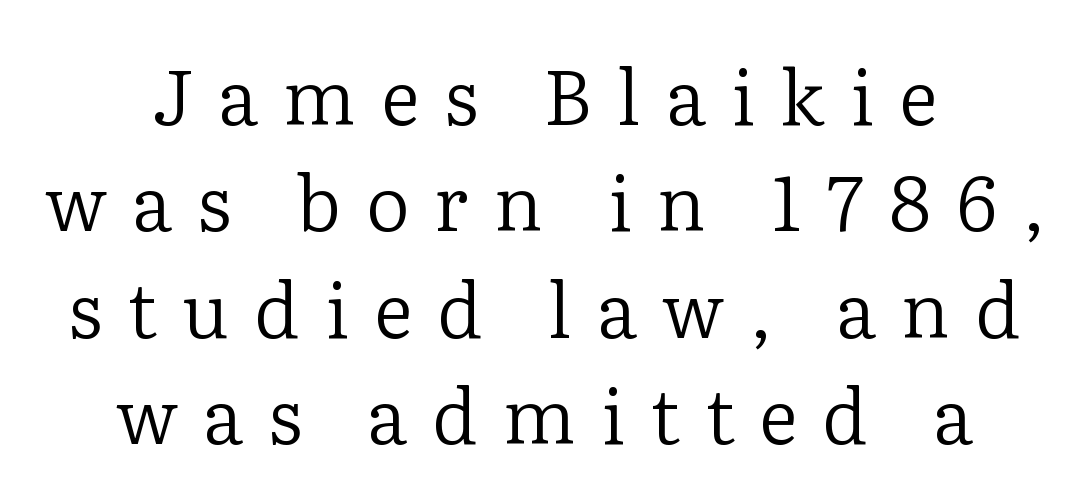
{"serif": "yes", "italic": "no", "bold": "no", "weight": "regular", "width": "normal", "stroke_contrast": "low", "x_height": "medium", "monospaced": "no", "underline": "no", "align": "center", "line_spacing": "normal", "line_spacing_ratio": 1.4, "letter_spacing": "wide", "letter_spacing_em": 0.33, "glyph_px": 76}
